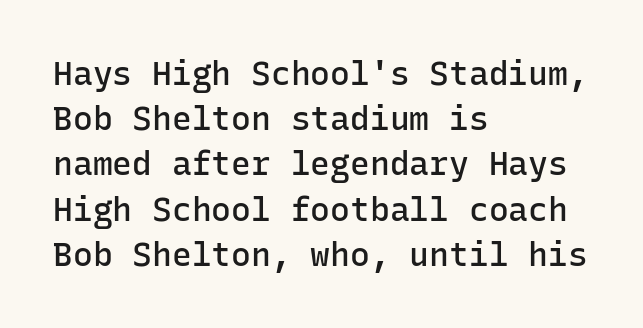
Do the letters lean? They stand straight. This is sans-serif lettering, the kind often seen on screens and signage. Compared with typical paragraphs, the rows here are spaced about the same. Is the type bold? Partly — it's a semibold, heavier than regular but not fully bold. These lines are rendered in a fixed-pitch font.
